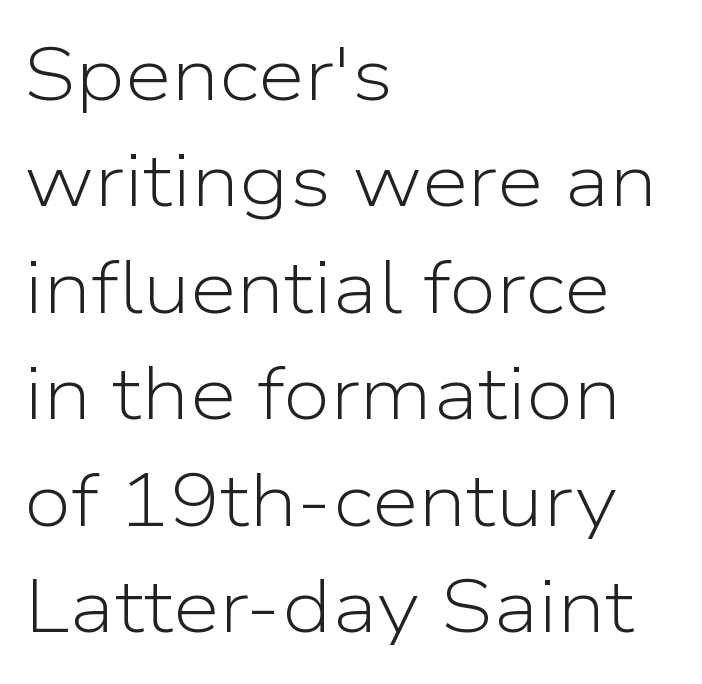
Interline gaps are of average width in this sample. Teacher's note: observe the even left margin — that is flush-left alignment. Here the designer chose a conventional face with non-uniform glyph widths. Stroke mass is kept to a normal reading level or below. It's the straight-up-and-down kind of type. Rule under the text: the space is simply empty.
